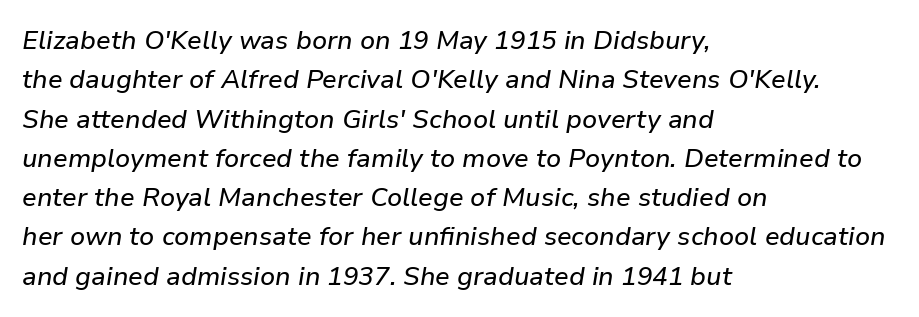
{"italic": "yes", "lean": "right", "slant_degrees": 9, "underline": "no", "align": "left", "line_spacing": "normal", "line_spacing_ratio": 1.51, "letter_spacing": "normal", "letter_spacing_em": 0.0, "glyph_px": 26}
